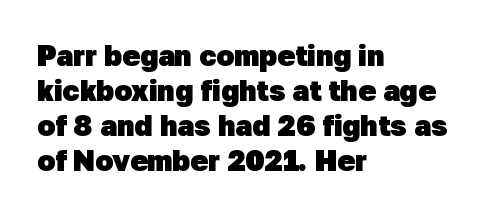
Thick stems and heavy bowls — unmistakably bold. Descenders hang freely into open space. Letter spacing: default. The rendering uses natural spacing where letterforms have individual widths. One-word summary of the alignment: left.
